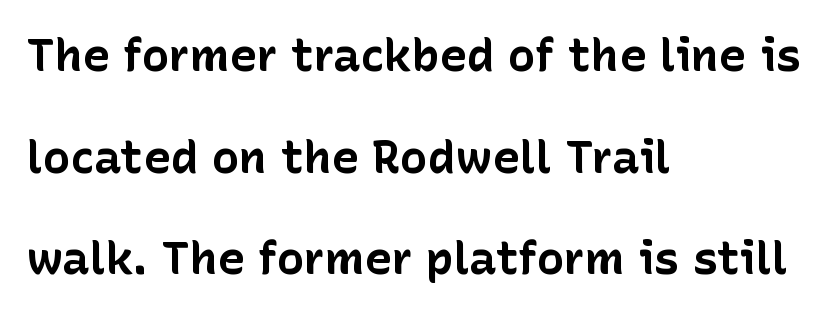
The image shows 46 px bold sans-serif type, upright; set left-aligned, loose line spacing (2.21x), normal letter spacing, not underlined; low stroke contrast and a medium x-height.
